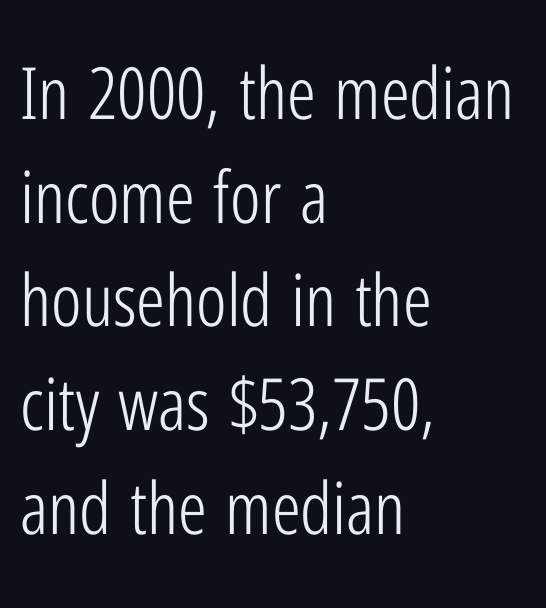
Q: Is the text bold? A: No.
Q: Is the text italic (slanted)? A: No, it is upright.
Q: Is the typeface a serif or a sans-serif typeface? A: Sans-serif.
Q: Is the text underlined? A: No.
Q: How is the paragraph aligned? A: Left-aligned.
Q: Is the spacing between letters normal or unusually wide? A: Normal.
Q: Is the spacing between lines tight, normal or loose? A: Normal.
Q: Width (condensed, normal, or wide)? A: Condensed.
Q: Stroke contrast? A: Low.
Q: x-height? A: Medium.
Q: Monospaced? A: No.
